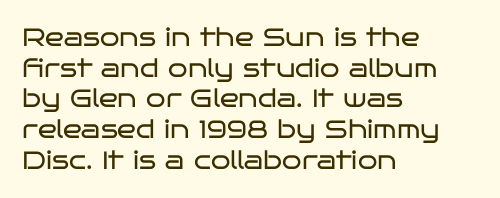
The letters look calm and open, with moderate or lighter stems. Descenders are the only things crossing below the line. Left-aligned paragraph, ragged on the right. Short note: letters normally spaced.
